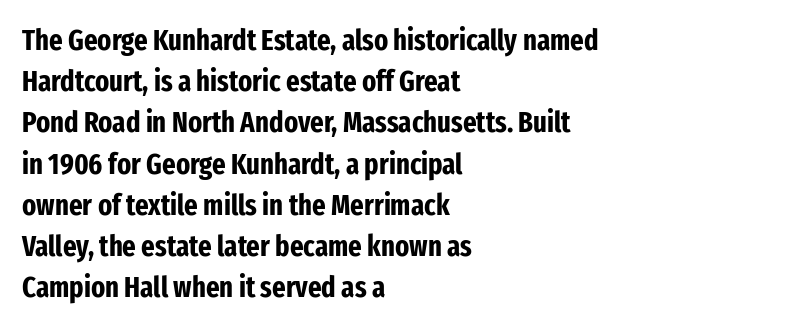
{"serif": "no", "italic": "no", "bold": "yes", "weight": "bold", "width": "condensed", "stroke_contrast": "low", "x_height": "medium", "monospaced": "no", "underline": "no", "align": "left", "line_spacing": "normal", "line_spacing_ratio": 1.42, "letter_spacing": "normal", "letter_spacing_em": 0.0, "glyph_px": 29}
